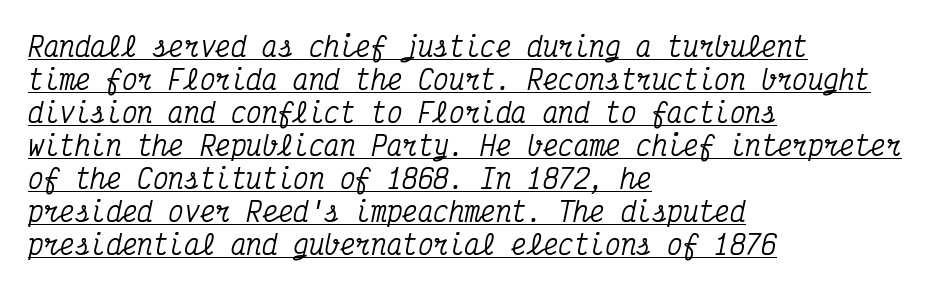
{"italic": "yes", "lean": "right", "slant_degrees": 12, "underline": "yes", "align": "left", "line_spacing": "normal", "line_spacing_ratio": 1.27, "letter_spacing": "normal", "letter_spacing_em": 0.0, "glyph_px": 26}
